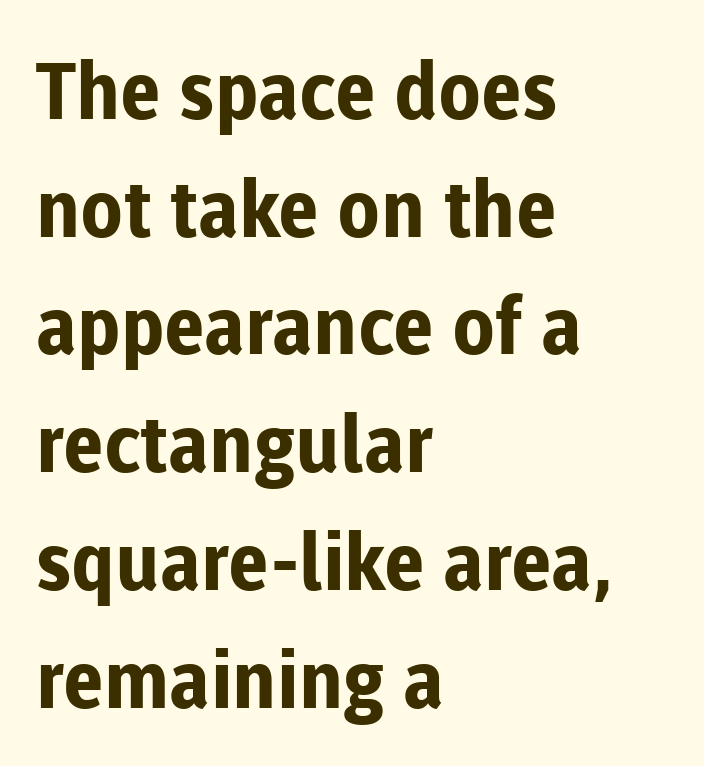
The image shows 79 px bold sans-serif type, upright; set left-aligned, normal line spacing (1.49x), normal letter spacing, not underlined; low stroke contrast and a medium x-height.
